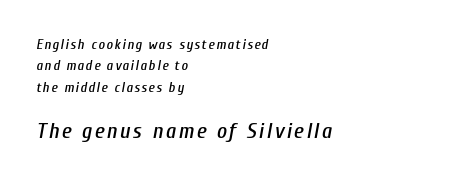
The image shows 22 px text type, italic (leaning right); set left-aligned, normal line spacing (1.53x), not underlined; the second (bottom) block is 1.57x larger.
